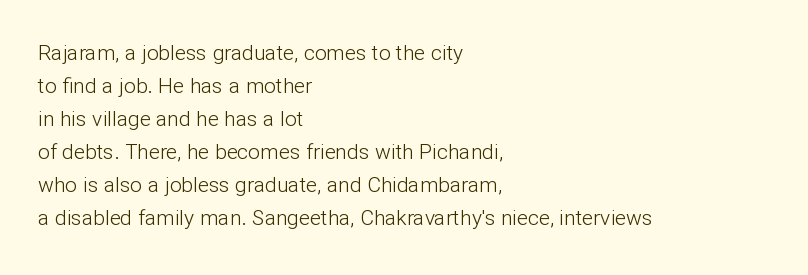
The image shows 21 px text type, upright; set left-aligned, normal line spacing (1.57x), normal letter spacing, not underlined.
